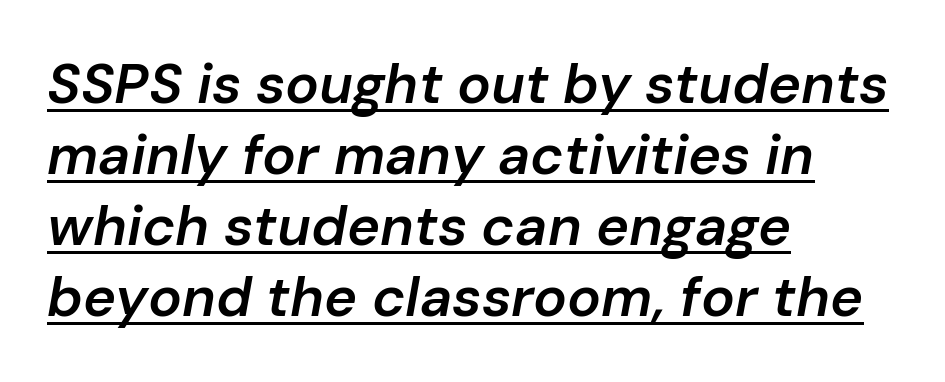
Q: Is the text bold? A: Semi-bold.
Q: Is the text italic (slanted)? A: Yes, it leans right by about 10 degrees.
Q: Is the text underlined? A: Yes.
Q: How is the paragraph aligned? A: Left-aligned.
Q: Is the spacing between letters normal or unusually wide? A: Normal.
Q: Is the spacing between lines tight, normal or loose? A: Normal.
Q: Width (condensed, normal, or wide)? A: Normal.
Q: Stroke contrast? A: Low.
Q: x-height? A: Medium.
Q: Monospaced? A: No.
